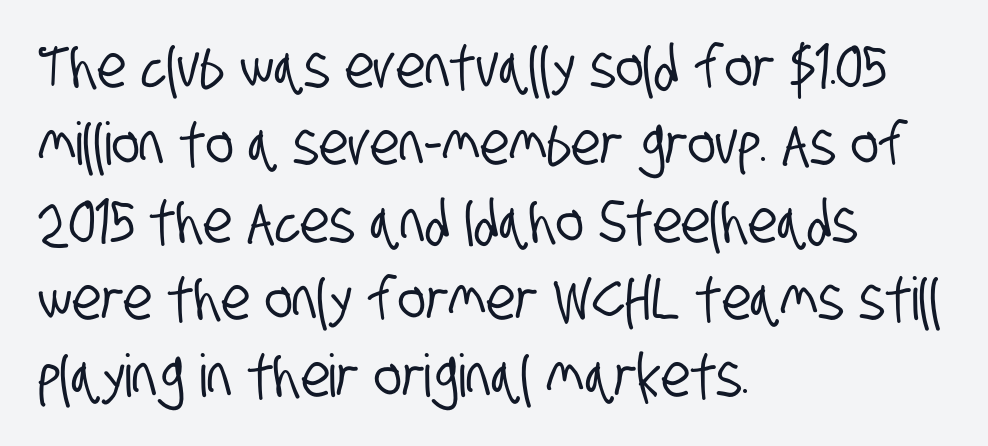
Q: Is the typeface a serif or a sans-serif typeface? A: Sans-serif.
Q: Is the text underlined? A: No.
Q: How is the paragraph aligned? A: Left-aligned.
Q: Is the spacing between letters normal or unusually wide? A: Normal.
Q: Is the spacing between lines tight, normal or loose? A: Normal.
Q: Width (condensed, normal, or wide)? A: Condensed.
Q: Stroke contrast? A: Low.
Q: x-height? A: Large.
Q: Monospaced? A: No.
